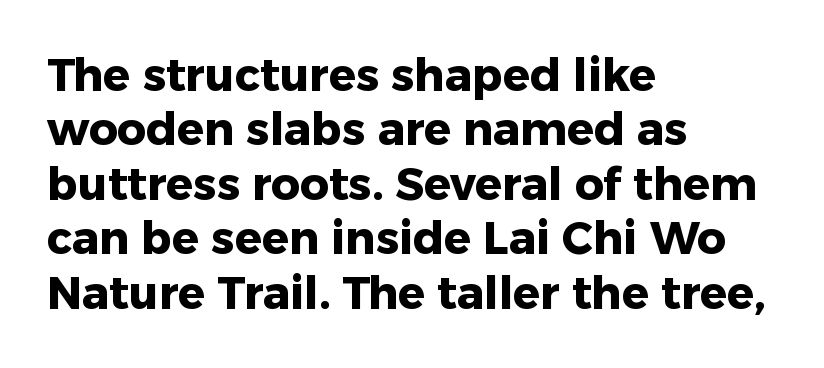
The image shows 45 px heavy sans-serif type, upright; set left-aligned, line spacing 1.21x, normal letter spacing, not underlined; low stroke contrast and a medium x-height.
